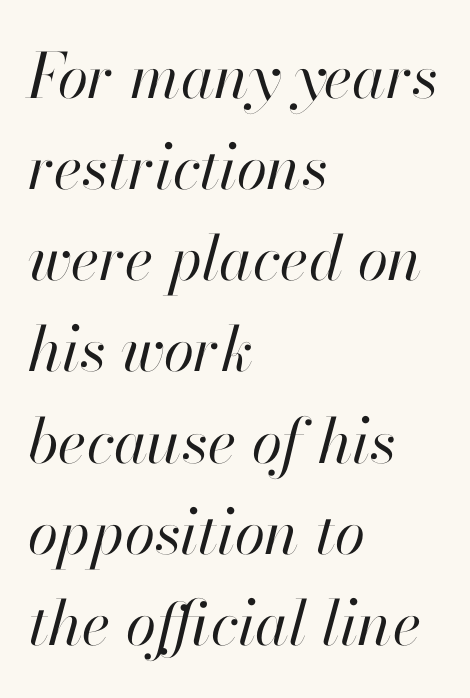
No extra ink here — the face is not bold. Italic: yes, the glyphs are oblique. Notice how descenders clear the ascenders below comfortably — that's standard leading. Letters rest on an invisible, unmarked baseline. The passage shown has conventional tracking throughout.
